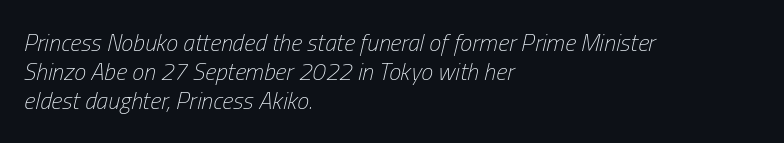
{"italic": "yes", "lean": "right", "slant_degrees": 13, "bold": "no", "underline": "no", "align": "left", "line_spacing_ratio": 1.21, "letter_spacing": "normal", "letter_spacing_em": 0.0, "glyph_px": 24}
